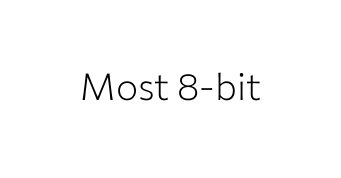
Unmarked baselines from the first word to the last. This is not heavy type; no bold has been used. The font's upright variant was chosen for this text. There is no visible air inserted between adjacent glyphs. These lines are rendered in a variable-pitch font. The characters display no serif detailing; their extremities are plain.
